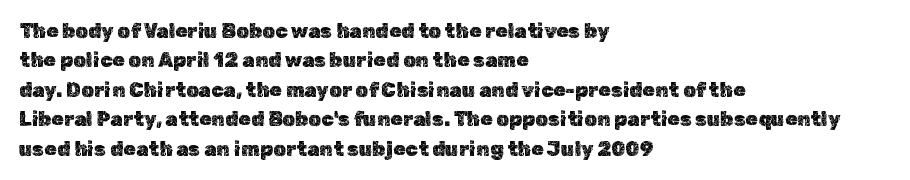
Q: Is the text italic (slanted)? A: No, it is upright.
Q: Is the text underlined? A: No.
Q: How is the paragraph aligned? A: Left-aligned.
Q: Is the spacing between letters normal or unusually wide? A: Normal.
Q: Is the spacing between lines tight, normal or loose? A: Normal.
